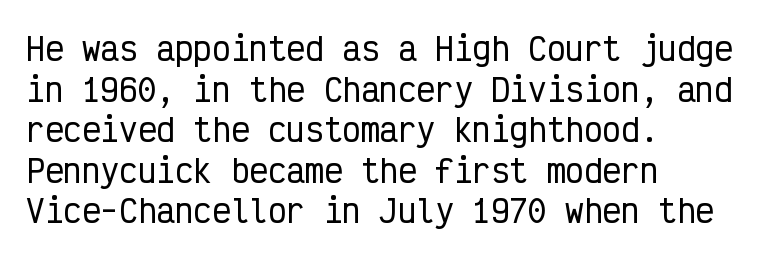
The image shows 31 px condensed sans-serif type, upright, monospaced; set left-aligned, normal line spacing (1.31x), normal letter spacing, not underlined; low stroke contrast and a medium x-height.
